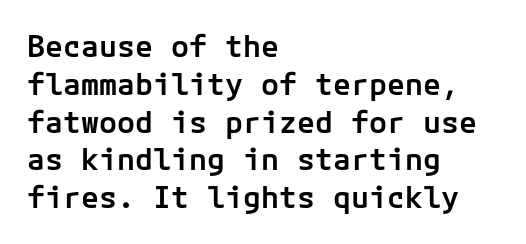
What kind of face is this? One without serifs — a sans. It's the straight-up-and-down kind of type. The face used here is rendered with its standard letterfit. I'd describe the lettering as semibold — firm but not a full bold. Horizontally, the lines are justified to the leading edge only. Decoration check: the copy has no underline.
